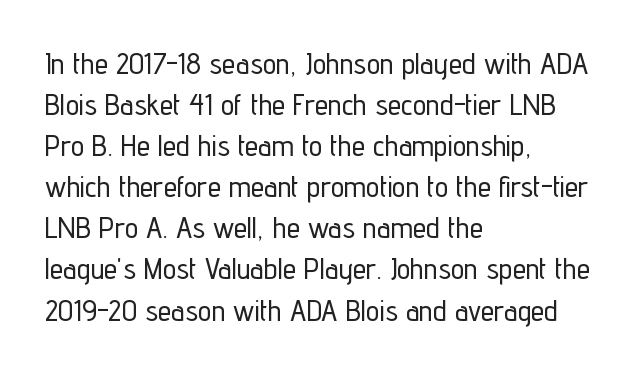
{"serif": "no", "italic": "no", "width": "condensed", "stroke_contrast": "low", "x_height": "medium", "monospaced": "no", "underline": "no", "align": "left", "line_spacing": "normal", "line_spacing_ratio": 1.37, "letter_spacing": "normal", "letter_spacing_em": 0.0, "glyph_px": 30}
